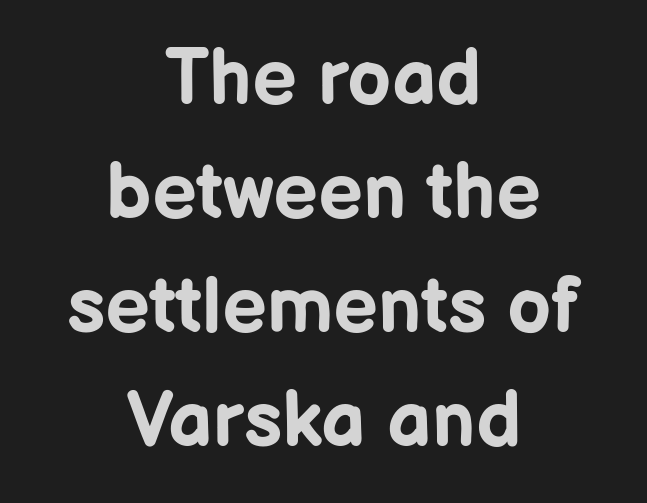
The image shows 78 px bold sans-serif type, upright; set centered, normal line spacing (1.46x), normal letter spacing, not underlined; low stroke contrast and a medium x-height.
